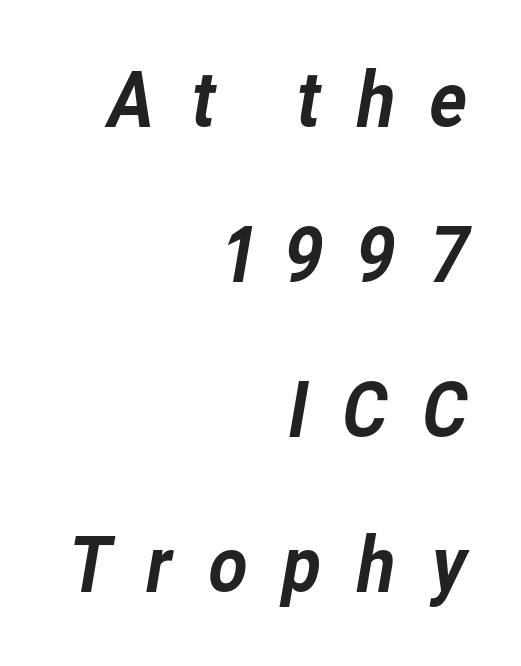
The image shows 76 px sans-serif type; set right-aligned, loose line spacing (2.04x), unusually wide letter spacing (+0.41 em), not underlined; low stroke contrast and a medium x-height.
